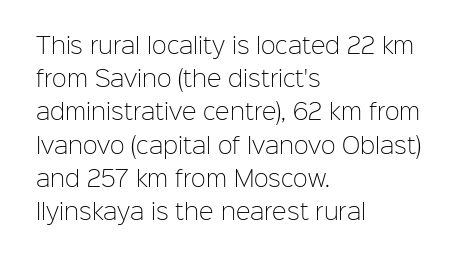
{"italic": "no", "bold": "no", "underline": "no", "align": "left", "line_spacing": "normal", "line_spacing_ratio": 1.51, "letter_spacing": "normal", "letter_spacing_em": 0.0, "glyph_px": 22}
